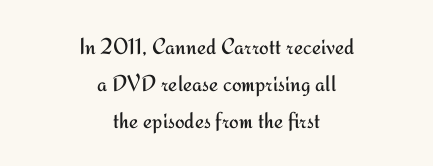
{"italic": "no", "bold": "no", "underline": "no", "align": "center", "line_spacing": "normal", "line_spacing_ratio": 1.6, "letter_spacing": "normal", "letter_spacing_em": 0.0, "glyph_px": 23}
